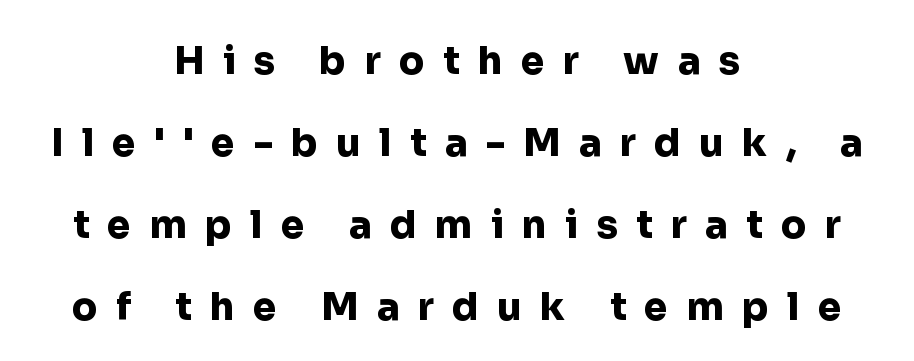
{"serif": "no", "italic": "no", "bold": "yes", "weight": "heavy", "width": "normal", "stroke_contrast": "low", "x_height": "medium", "monospaced": "no", "underline": "no", "align": "center", "line_spacing": "loose", "line_spacing_ratio": 2.16, "letter_spacing": "wide", "letter_spacing_em": 0.48, "glyph_px": 38}
